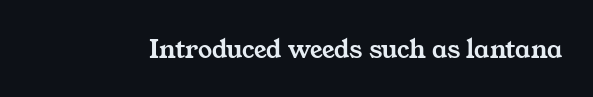
The words here are not underlined. The rendering uses natural spacing where letterforms have individual widths. No extra tracking has been applied to these lines. Font category for this specimen: serif.
